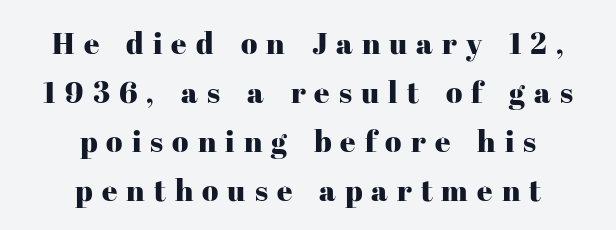
The image shows 30 px serif type, upright; set centered, normal line spacing (1.63x), unusually wide letter spacing (+0.3 em), not underlined; high stroke contrast and a medium x-height.
